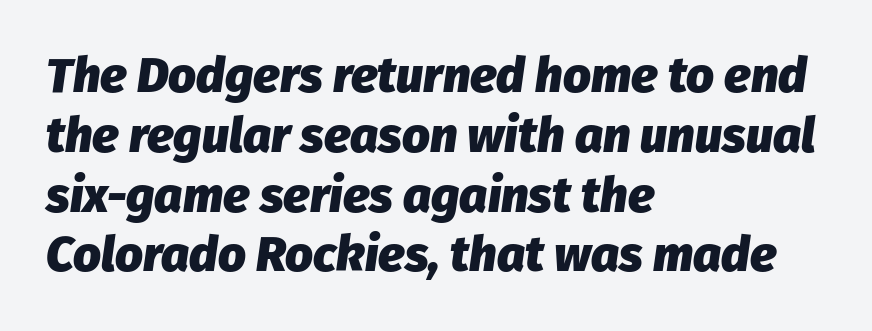
Q: Is the text bold? A: Yes.
Q: Is the text italic (slanted)? A: Yes, it leans right by about 8 degrees.
Q: Is the text underlined? A: No.
Q: How is the paragraph aligned? A: Left-aligned.
Q: Is the spacing between letters normal or unusually wide? A: Normal.
Q: Width (condensed, normal, or wide)? A: Normal.
Q: Stroke contrast? A: Low.
Q: x-height? A: Medium.
Q: Monospaced? A: No.
